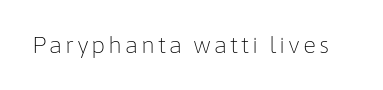
Q: Is the text bold? A: No.
Q: Is the text italic (slanted)? A: No, it is upright.
Q: Is the text underlined? A: No.
